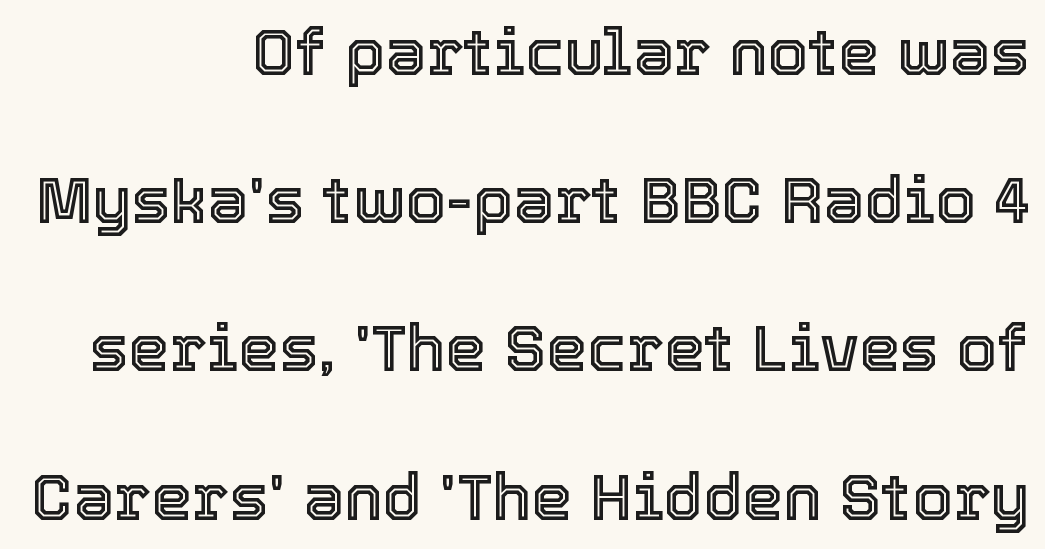
Ascenders rise straight up at ninety degrees. Visually the block forms a straight wall on the right and a jagged coastline on the left. Here the designer chose a conventional face with non-uniform glyph widths. Notice the wide empty band between every row — that's loose leading. Type without underlining.
